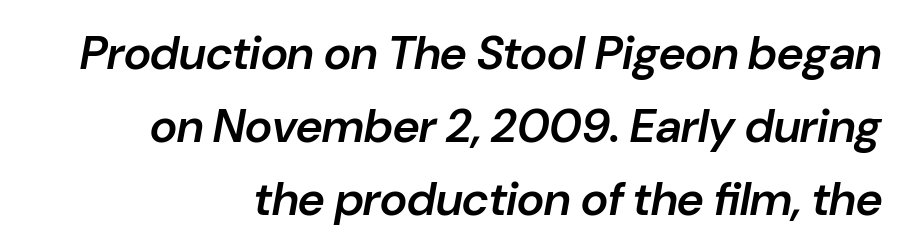
{"italic": "yes", "lean": "right", "slant_degrees": 10, "bold": "semi", "weight": "semibold", "width": "normal", "stroke_contrast": "low", "x_height": "medium", "monospaced": "no", "underline": "no", "align": "right", "line_spacing": "normal", "line_spacing_ratio": 1.55, "letter_spacing": "normal", "letter_spacing_em": 0.0, "glyph_px": 47}
